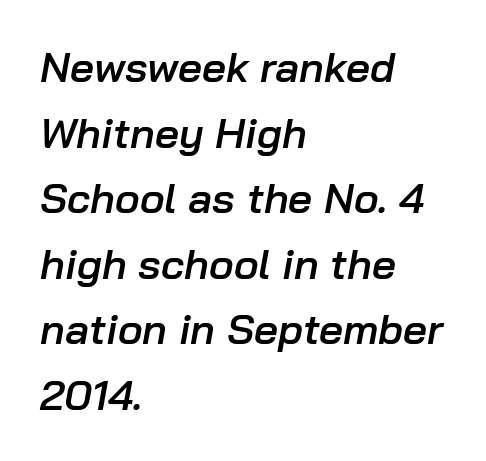
Q: Is the text bold? A: Semi-bold.
Q: Is the text italic (slanted)? A: Yes, it leans right by about 10 degrees.
Q: Is the text underlined? A: No.
Q: How is the paragraph aligned? A: Left-aligned.
Q: Is the spacing between letters normal or unusually wide? A: Normal.
Q: Is the spacing between lines tight, normal or loose? A: Normal.
Q: Width (condensed, normal, or wide)? A: Normal.
Q: Stroke contrast? A: Low.
Q: x-height? A: Medium.
Q: Monospaced? A: No.
